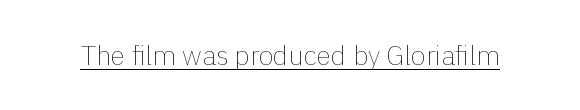
Vertical stems look standard width or narrower in stroke. This sample carries an underscore along the baseline area. Notice how the stems are strictly vertical — no italics here. Spacing between characters is what you'd get straight out of the box.
